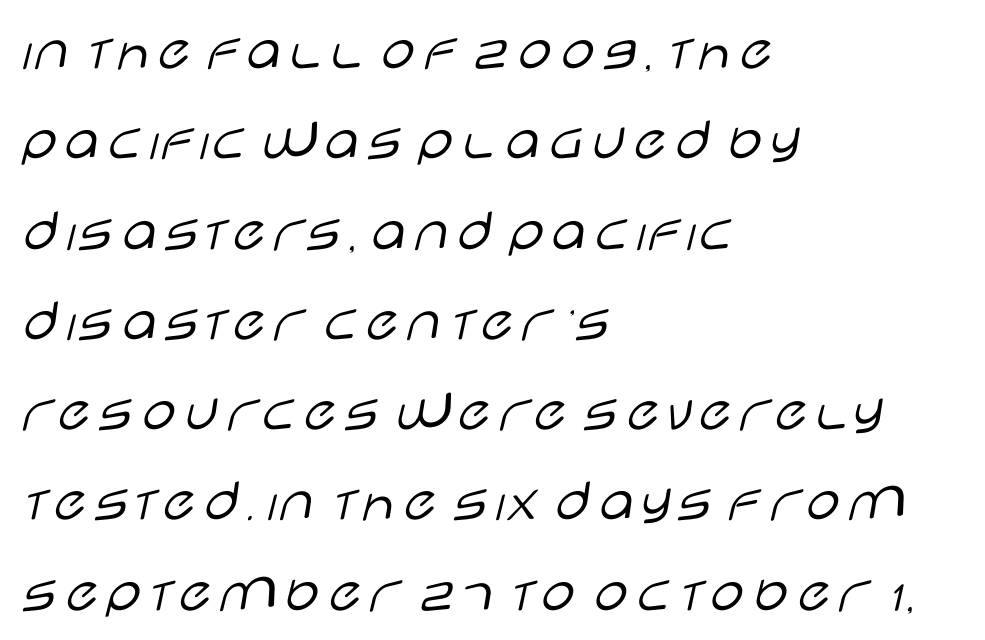
Q: Is the text bold? A: No.
Q: Is the text italic (slanted)? A: Yes.
Q: Is the typeface a serif or a sans-serif typeface? A: Sans-serif.
Q: Is the text underlined? A: No.
Q: How is the paragraph aligned? A: Left-aligned.
Q: Is the spacing between letters normal or unusually wide? A: Normal.
Q: Is the spacing between lines tight, normal or loose? A: Normal.
Q: Width (condensed, normal, or wide)? A: Wide.
Q: Stroke contrast? A: Low.
Q: x-height? A: Large.
Q: Monospaced? A: No.
